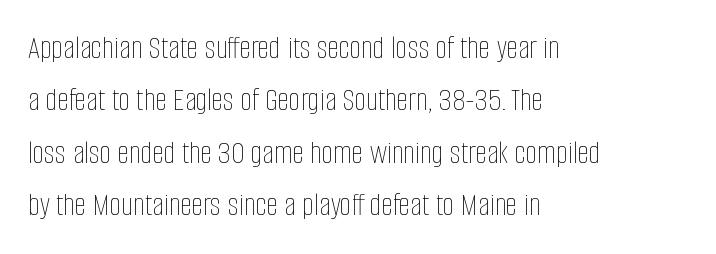
A typesetter would call this proportional, since set widths differ per character. Each new line begins a customary step beneath the previous one. The passage is arranged the way most books set body copy — flush left. Does extra space separate the letters? No, they use regular spacing. Ascenders rise straight up at ninety degrees. The words here are not underlined.
